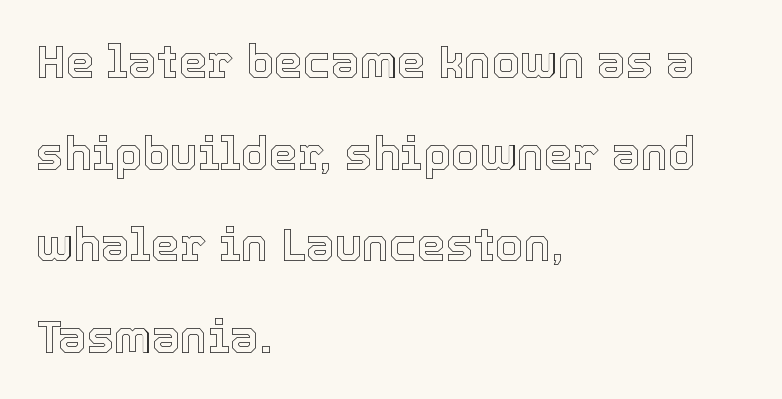
{"italic": "no", "width": "normal", "x_height": "medium", "monospaced": "no", "underline": "no", "align": "left", "line_spacing": "loose", "line_spacing_ratio": 1.99, "letter_spacing": "normal", "letter_spacing_em": 0.0, "glyph_px": 46}
